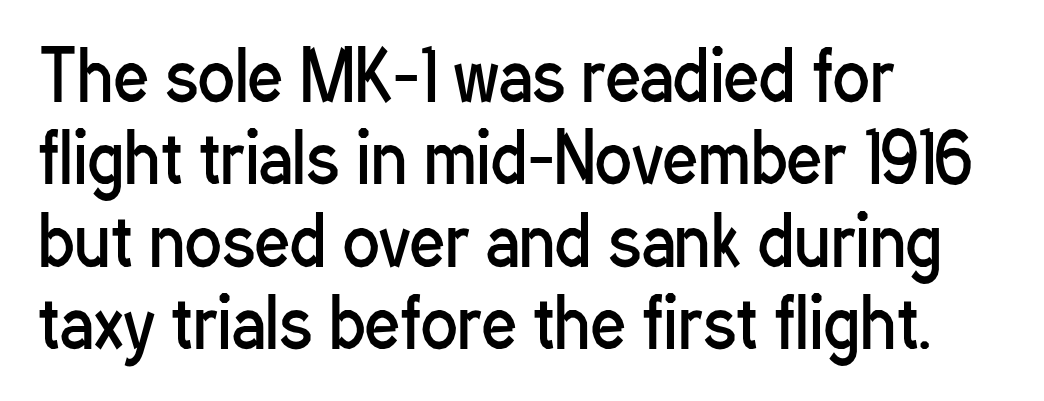
{"serif": "no", "italic": "no", "bold": "no", "weight": "regular", "width": "condensed", "stroke_contrast": "low", "x_height": "medium", "monospaced": "no", "underline": "no", "align": "left", "line_spacing_ratio": 1.21, "letter_spacing": "normal", "letter_spacing_em": 0.0, "glyph_px": 68}
